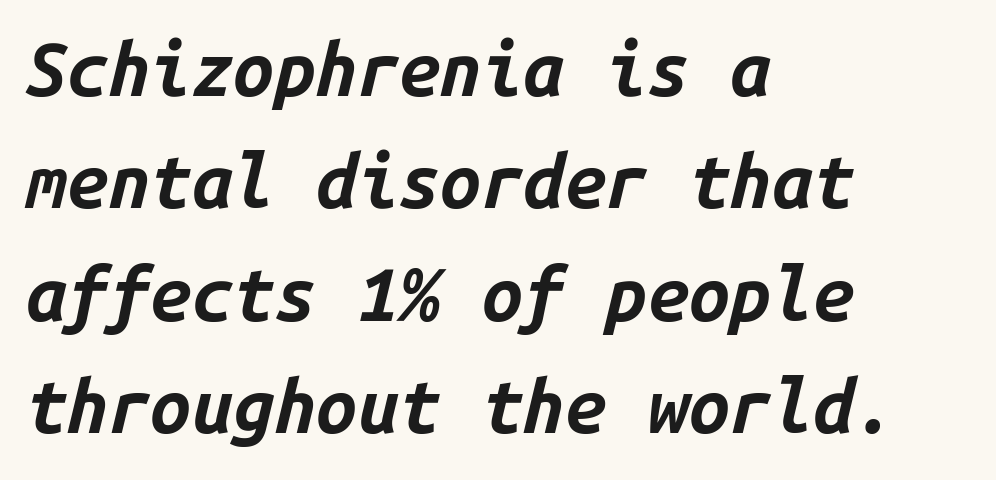
The image shows 74 px bold type, italic (leaning right), monospaced; set left-aligned, normal line spacing (1.52x), normal letter spacing, not underlined; low stroke contrast and a medium x-height.
